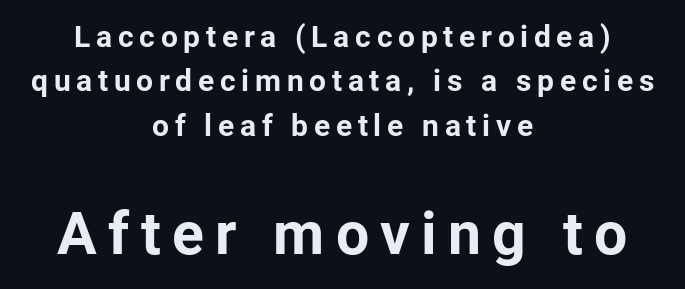
Q: Is the text bold? A: Yes.
Q: Is the text italic (slanted)? A: No, it is upright.
Q: Is the typeface a serif or a sans-serif typeface? A: Sans-serif.
Q: Is the text underlined? A: No.
Q: How is the paragraph aligned? A: Centered.
Q: Is the spacing between lines tight, normal or loose? A: Normal.
Q: Which block of text is set in a larger size, the first (top) or the second (bottom)? A: The second (bottom) one.
Q: Width (condensed, normal, or wide)? A: Normal.
Q: Stroke contrast? A: Low.
Q: x-height? A: Medium.
Q: Monospaced? A: No.
